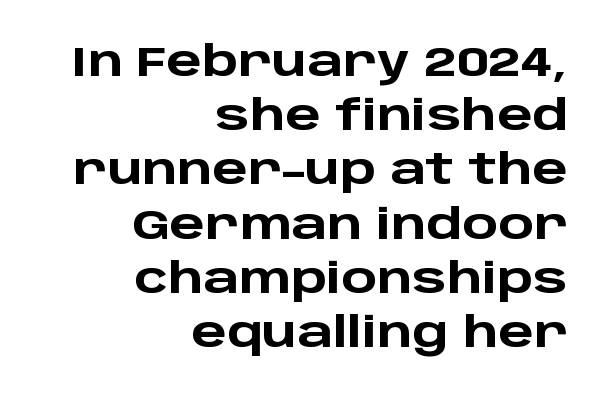
Rendered with straight, roman letterforms. Nobody touched the tracking dial on this one. The rendering uses a bold face; every stroke is thick and dark. Character widths vary here, with narrow letters taking less room than wide ones.
